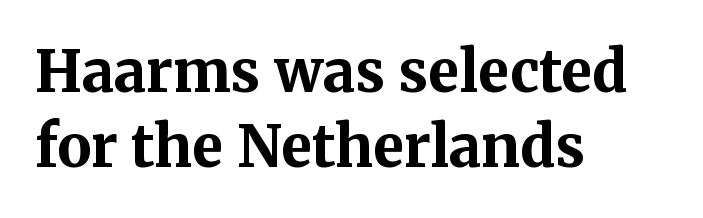
Q: Is the text bold? A: Yes.
Q: Is the text italic (slanted)? A: No, it is upright.
Q: Is the typeface a serif or a sans-serif typeface? A: Serif.
Q: Is the text underlined? A: No.
Q: How is the paragraph aligned? A: Left-aligned.
Q: Is the spacing between letters normal or unusually wide? A: Normal.
Q: Is the spacing between lines tight, normal or loose? A: Normal.
Q: Width (condensed, normal, or wide)? A: Normal.
Q: Stroke contrast? A: Medium.
Q: x-height? A: Medium.
Q: Monospaced? A: No.
